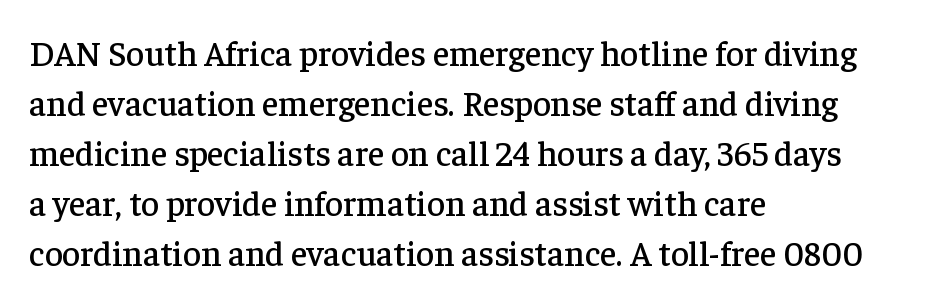
{"serif": "yes", "italic": "no", "width": "normal", "stroke_contrast": "low", "x_height": "medium", "monospaced": "no", "underline": "no", "align": "left", "line_spacing": "normal", "line_spacing_ratio": 1.43, "letter_spacing": "normal", "letter_spacing_em": 0.0, "glyph_px": 35}
